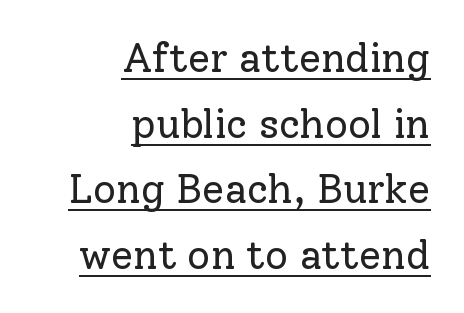
Q: Is the text bold? A: No.
Q: Is the text italic (slanted)? A: No, it is upright.
Q: Is the typeface a serif or a sans-serif typeface? A: Serif.
Q: Is the text underlined? A: Yes.
Q: How is the paragraph aligned? A: Right-aligned.
Q: Is the spacing between letters normal or unusually wide? A: Normal.
Q: Is the spacing between lines tight, normal or loose? A: Normal.
Q: Width (condensed, normal, or wide)? A: Normal.
Q: Stroke contrast? A: Low.
Q: x-height? A: Medium.
Q: Monospaced? A: No.
